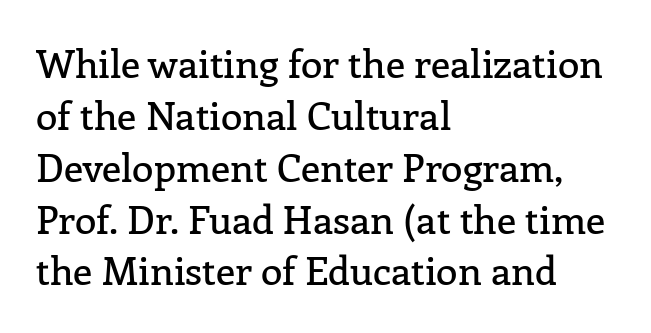
Q: Is the text italic (slanted)? A: No, it is upright.
Q: Is the typeface a serif or a sans-serif typeface? A: Serif.
Q: Is the text underlined? A: No.
Q: How is the paragraph aligned? A: Left-aligned.
Q: Is the spacing between letters normal or unusually wide? A: Normal.
Q: Is the spacing between lines tight, normal or loose? A: Normal.
Q: Width (condensed, normal, or wide)? A: Normal.
Q: Stroke contrast? A: Low.
Q: x-height? A: Medium.
Q: Monospaced? A: No.
